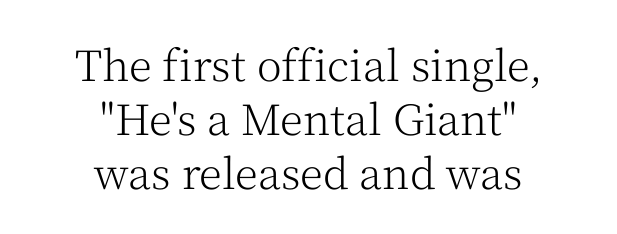
The image shows 42 px light serif type, upright; set centered, normal line spacing (1.28x), normal letter spacing, not underlined; medium stroke contrast and a medium x-height.
